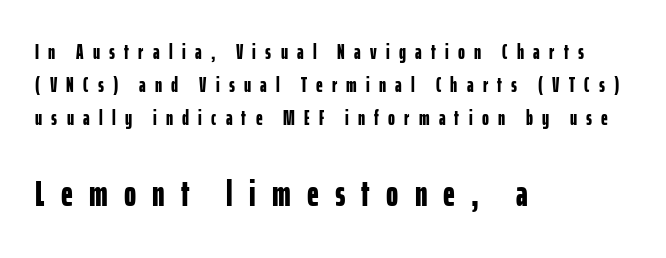
The image shows 37 px bold, condensed sans-serif type, upright; set left-aligned, normal line spacing (1.57x), unusually wide letter spacing (+0.44 em), not underlined; the second (bottom) block is 1.76x larger; low stroke contrast and a medium x-height.
